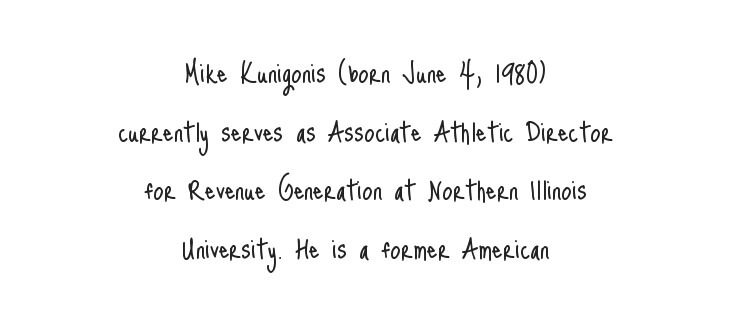
Q: Is the text bold? A: No.
Q: Is the text italic (slanted)? A: No, it is upright.
Q: Is the typeface a serif or a sans-serif typeface? A: Sans-serif.
Q: Is the text underlined? A: No.
Q: How is the paragraph aligned? A: Centered.
Q: Is the spacing between letters normal or unusually wide? A: Normal.
Q: Width (condensed, normal, or wide)? A: Condensed.
Q: Stroke contrast? A: Low.
Q: x-height? A: Small.
Q: Monospaced? A: No.
